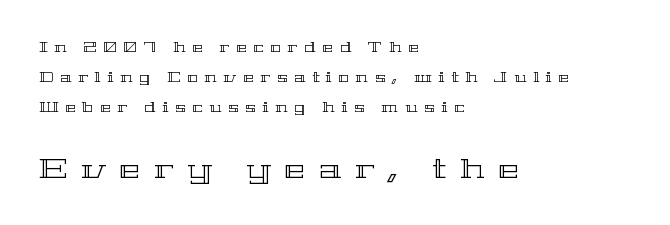
Q: Is the text italic (slanted)? A: No, it is upright.
Q: Is the text underlined? A: No.
Q: How is the paragraph aligned? A: Left-aligned.
Q: Is the spacing between letters normal or unusually wide? A: Unusually wide.
Q: Is the spacing between lines tight, normal or loose? A: Loose.
Q: Which block of text is set in a larger size, the first (top) or the second (bottom)? A: The second (bottom) one.
Q: Width (condensed, normal, or wide)? A: Wide.
Q: x-height? A: Medium.
Q: Monospaced? A: No.
